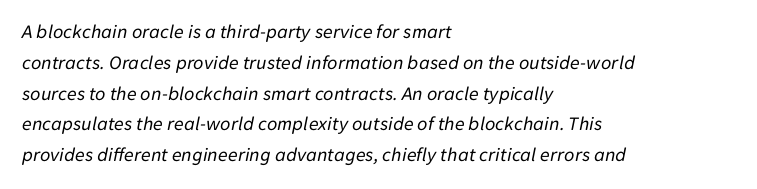
The block of text has a typical density, with ordinary space between rows. The letterforms sit at book weight or below. Glyph-to-glyph distance matches everyday printed text. There's an unmistakable incline to the writing here.
